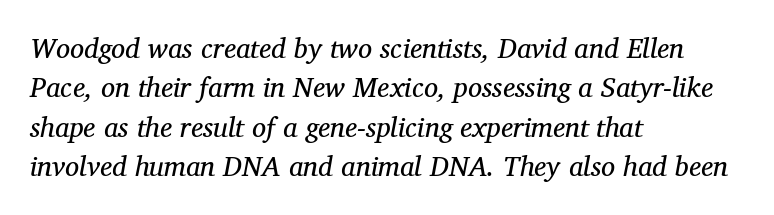
{"serif": "yes", "italic": "yes", "lean": "right", "slant_degrees": 12, "bold": "no", "weight": "regular", "width": "normal", "stroke_contrast": "medium", "x_height": "medium", "monospaced": "no", "underline": "no", "align": "left", "line_spacing": "normal", "line_spacing_ratio": 1.41, "letter_spacing": "normal", "letter_spacing_em": 0.0, "glyph_px": 28}
